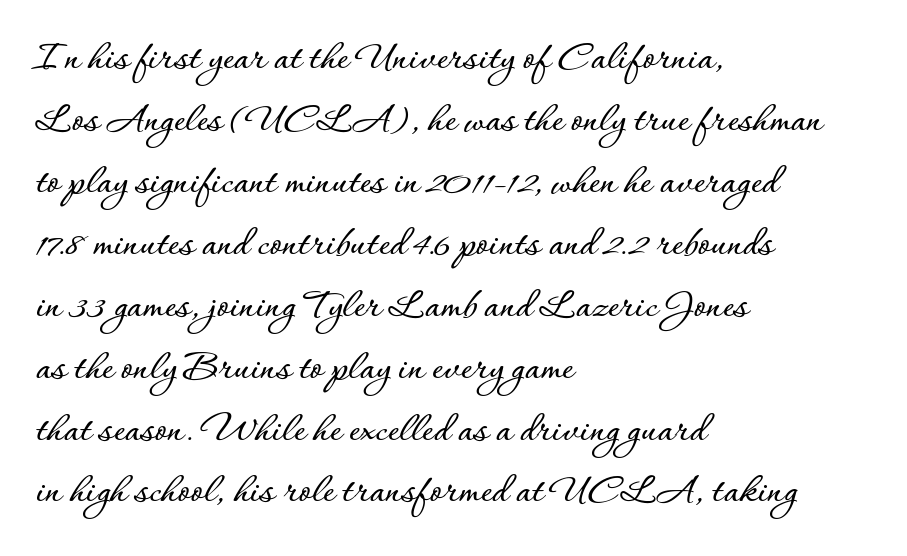
The image shows 43 px text type; set left-aligned, normal line spacing (1.44x), normal letter spacing, not underlined; low stroke contrast and a small x-height.
